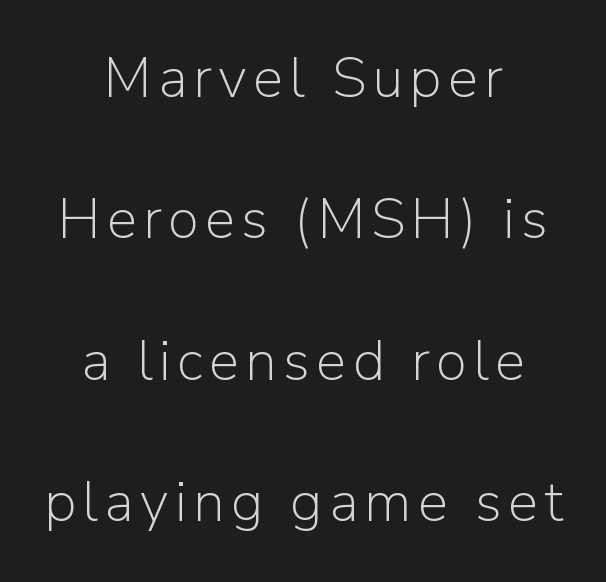
Q: Is the text bold? A: No.
Q: Is the text italic (slanted)? A: No, it is upright.
Q: Is the typeface a serif or a sans-serif typeface? A: Sans-serif.
Q: Is the text underlined? A: No.
Q: How is the paragraph aligned? A: Centered.
Q: Is the spacing between lines tight, normal or loose? A: Loose.
Q: Width (condensed, normal, or wide)? A: Normal.
Q: Stroke contrast? A: Low.
Q: x-height? A: Medium.
Q: Monospaced? A: No.
